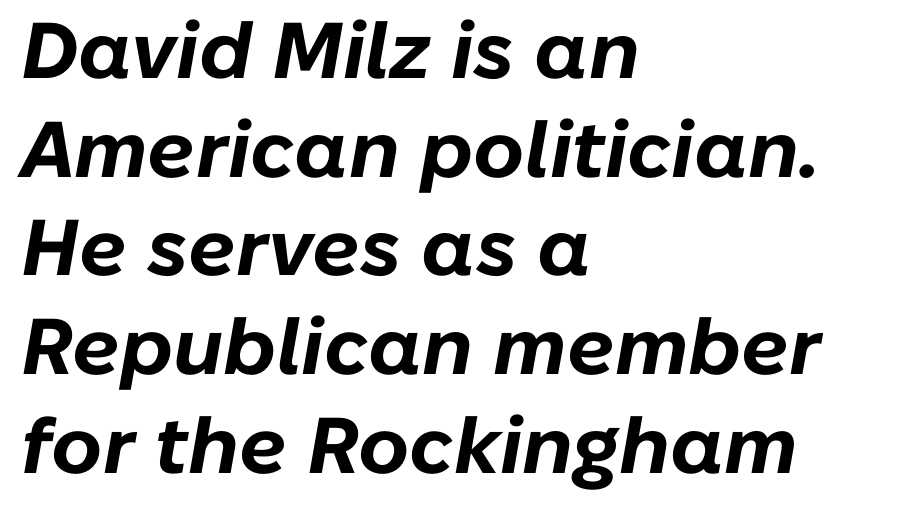
Q: Is the text bold? A: Yes.
Q: Is the text italic (slanted)? A: Yes, it leans right by about 10 degrees.
Q: Is the text underlined? A: No.
Q: How is the paragraph aligned? A: Left-aligned.
Q: Is the spacing between letters normal or unusually wide? A: Normal.
Q: Is the spacing between lines tight, normal or loose? A: Normal.
Q: Width (condensed, normal, or wide)? A: Normal.
Q: Stroke contrast? A: Low.
Q: x-height? A: Medium.
Q: Monospaced? A: No.
